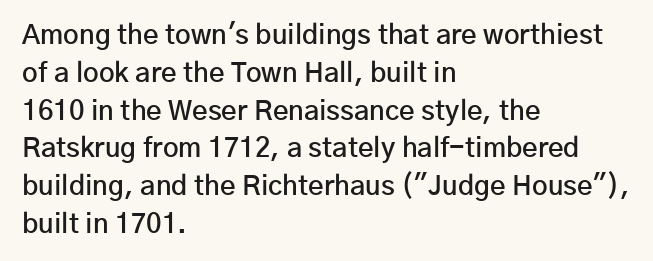
The image shows 27 px text type, upright; set left-aligned, normal line spacing (1.4x), normal letter spacing, not underlined.
